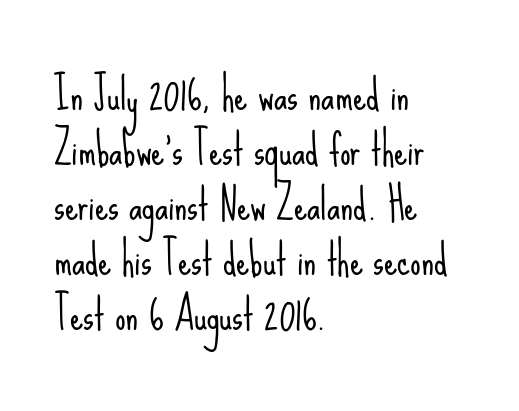
{"serif": "no", "italic": "no", "bold": "no", "weight": "light", "width": "condensed", "stroke_contrast": "low", "x_height": "small", "monospaced": "no", "underline": "no", "align": "left", "line_spacing": "normal", "line_spacing_ratio": 1.31, "letter_spacing": "normal", "letter_spacing_em": 0.0, "glyph_px": 42}
